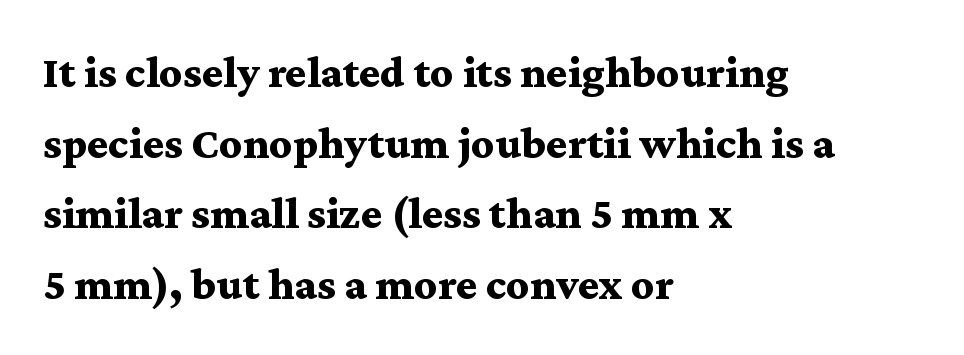
Q: Is the text bold? A: Yes.
Q: Is the text italic (slanted)? A: No, it is upright.
Q: Is the typeface a serif or a sans-serif typeface? A: Serif.
Q: Is the text underlined? A: No.
Q: How is the paragraph aligned? A: Left-aligned.
Q: Is the spacing between letters normal or unusually wide? A: Normal.
Q: Is the spacing between lines tight, normal or loose? A: Normal.
Q: Width (condensed, normal, or wide)? A: Wide.
Q: Stroke contrast? A: Medium.
Q: x-height? A: Medium.
Q: Monospaced? A: No.
